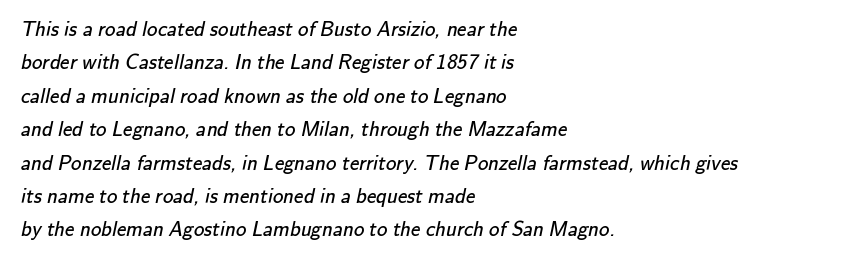
Check under the words: just untouched page. This sample uses plain, unmodified letter spacing. The compositor pushed each line to the left boundary. Nothing heavy about these letters — not bold at all.
